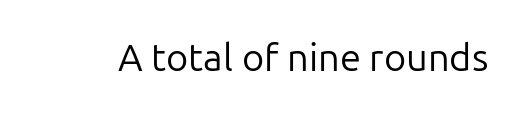
Font category for this specimen: sans-serif. On a weight scale, this lands at 450 or below. The line texture is even and compact thanks to regular tracking. Characters remain perfectly vertical along every line. Unmarked baselines from the first word to the last.
